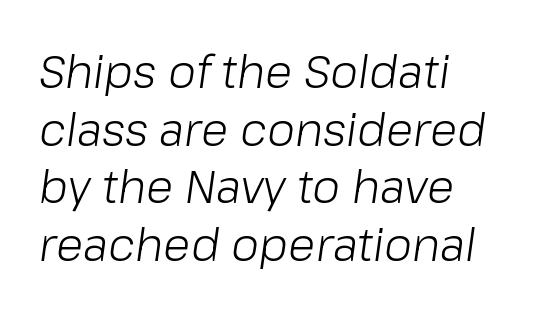
Q: Is the text bold? A: No.
Q: Is the text italic (slanted)? A: Yes, it leans right by about 8 degrees.
Q: Is the text underlined? A: No.
Q: How is the paragraph aligned? A: Left-aligned.
Q: Is the spacing between letters normal or unusually wide? A: Normal.
Q: Is the spacing between lines tight, normal or loose? A: Normal.
Q: Width (condensed, normal, or wide)? A: Normal.
Q: Stroke contrast? A: Low.
Q: x-height? A: Medium.
Q: Monospaced? A: No.
